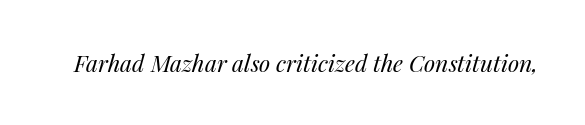
Nobody drew a line under any word here. Ink coverage per letter is moderate at most. Each word holds together tightly as a unit, with standard inter-letter gaps. The letters are slanted; this is an italic face.
